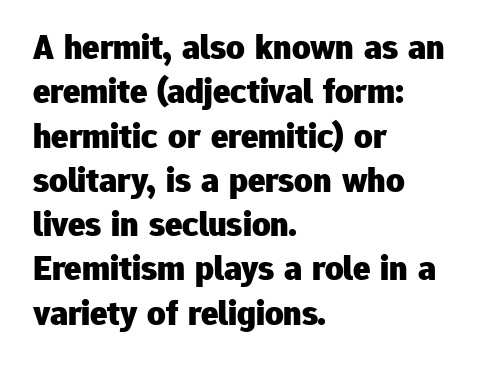
Check where the strokes stop: nothing finishes them off — pure sans. Here the designer chose a conventional face with non-uniform glyph widths. Check the space under the baseline: it is left empty. A typesetter would mark this as roman, not italic.
